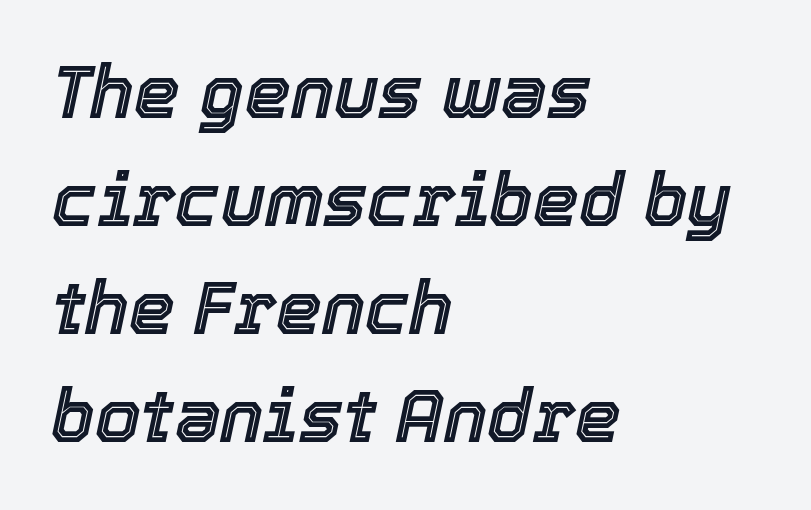
The image shows 73 px text type, italic (leaning right); set left-aligned, normal line spacing (1.48x), normal letter spacing, not underlined; a medium x-height.
